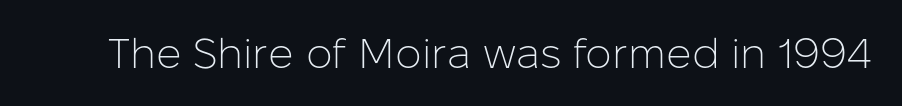
Q: Is the text bold? A: No.
Q: Is the text italic (slanted)? A: No, it is upright.
Q: Is the typeface a serif or a sans-serif typeface? A: Sans-serif.
Q: Is the text underlined? A: No.
Q: Is the spacing between letters normal or unusually wide? A: Normal.
Q: Width (condensed, normal, or wide)? A: Normal.
Q: Stroke contrast? A: Low.
Q: x-height? A: Medium.
Q: Monospaced? A: No.
